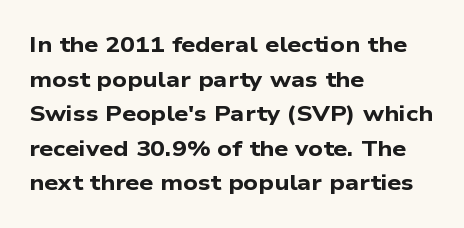
The image shows 22 px bold type; set left-aligned, normal line spacing (1.57x), normal letter spacing, not underlined.
